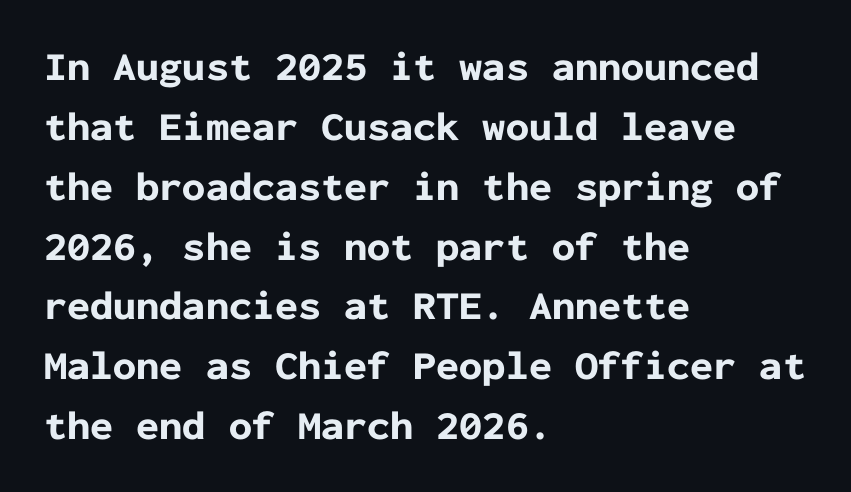
The image shows 41 px bold sans-serif type, upright, monospaced; set left-aligned, normal line spacing (1.46x), normal letter spacing, not underlined; low stroke contrast and a medium x-height.
